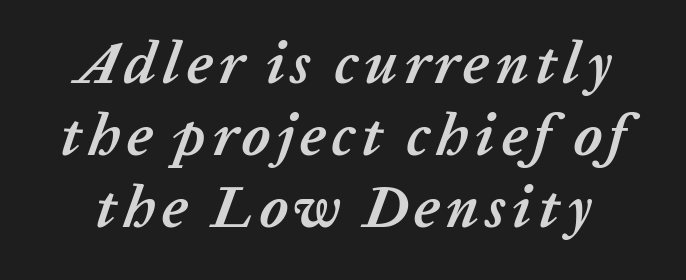
Italic: yes, the glyphs are oblique. Just letters on the line, the space beneath them empty. Compared with an ordinary text face, these strokes are far heavier — a full bold. You could not count columns in this text — the font is proportionally spaced.
